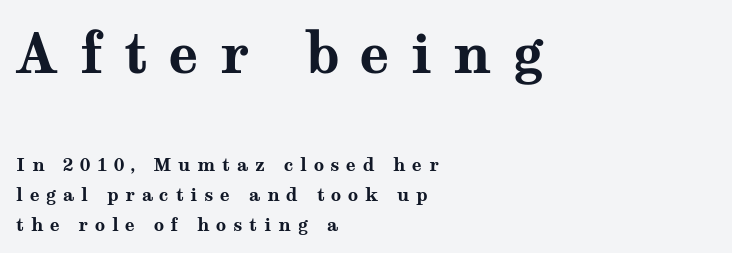
{"serif": "yes", "italic": "no", "bold": "yes", "weight": "bold", "width": "wide", "stroke_contrast": "medium", "x_height": "medium", "monospaced": "no", "underline": "no", "align": "left", "line_spacing": "normal", "line_spacing_ratio": 1.67, "letter_spacing": "wide", "letter_spacing_em": 0.37, "larger_block": "first", "size_ratio": 3.06, "glyph_px": 55}
